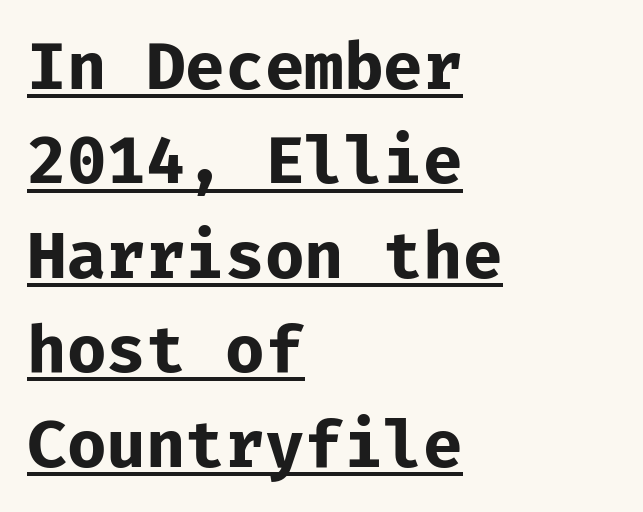
Q: Is the text bold? A: Yes.
Q: Is the text italic (slanted)? A: No, it is upright.
Q: Is the typeface a serif or a sans-serif typeface? A: Sans-serif.
Q: Is the text underlined? A: Yes.
Q: How is the paragraph aligned? A: Left-aligned.
Q: Is the spacing between letters normal or unusually wide? A: Normal.
Q: Is the spacing between lines tight, normal or loose? A: Normal.
Q: Width (condensed, normal, or wide)? A: Normal.
Q: Stroke contrast? A: Low.
Q: x-height? A: Medium.
Q: Monospaced? A: Yes.
